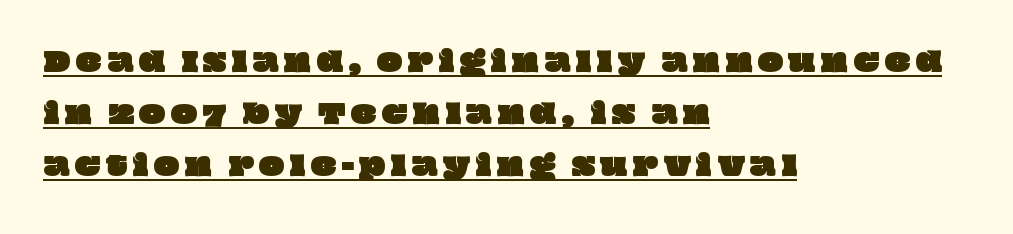
{"underline": "yes", "align": "left", "line_spacing": "loose", "line_spacing_ratio": 1.93, "glyph_px": 27}
